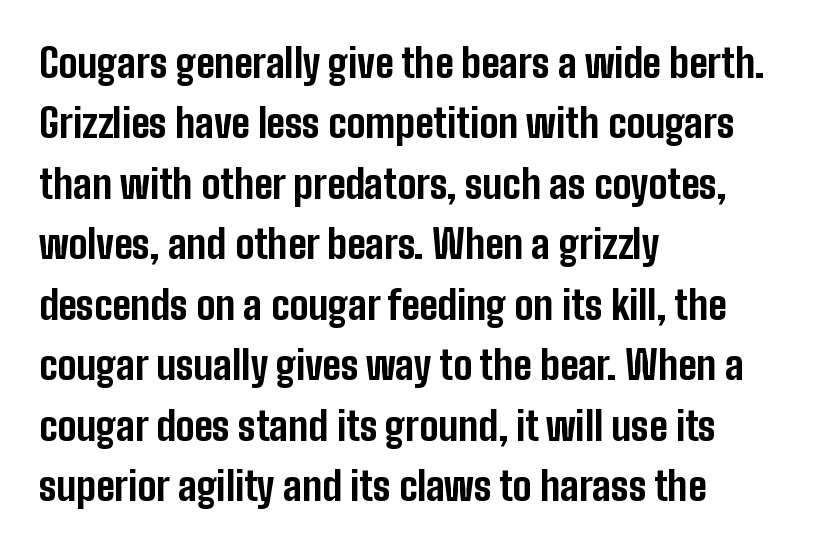
The image shows 39 px bold, condensed sans-serif type, upright; set left-aligned, normal line spacing (1.55x), normal letter spacing, not underlined; low stroke contrast and a medium x-height.
